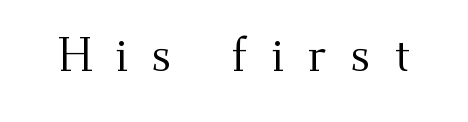
Q: Is the text bold? A: No.
Q: Is the text italic (slanted)? A: No, it is upright.
Q: Is the typeface a serif or a sans-serif typeface? A: Serif.
Q: Is the text underlined? A: No.
Q: Is the spacing between letters normal or unusually wide? A: Unusually wide.
Q: Width (condensed, normal, or wide)? A: Normal.
Q: Stroke contrast? A: Medium.
Q: x-height? A: Small.
Q: Monospaced? A: No.
